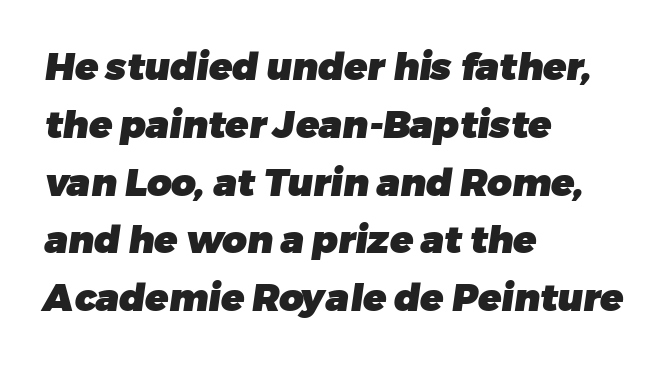
The image shows 38 px heavy sans-serif type; set left-aligned, normal line spacing (1.52x), normal letter spacing, not underlined; low stroke contrast and a medium x-height.
